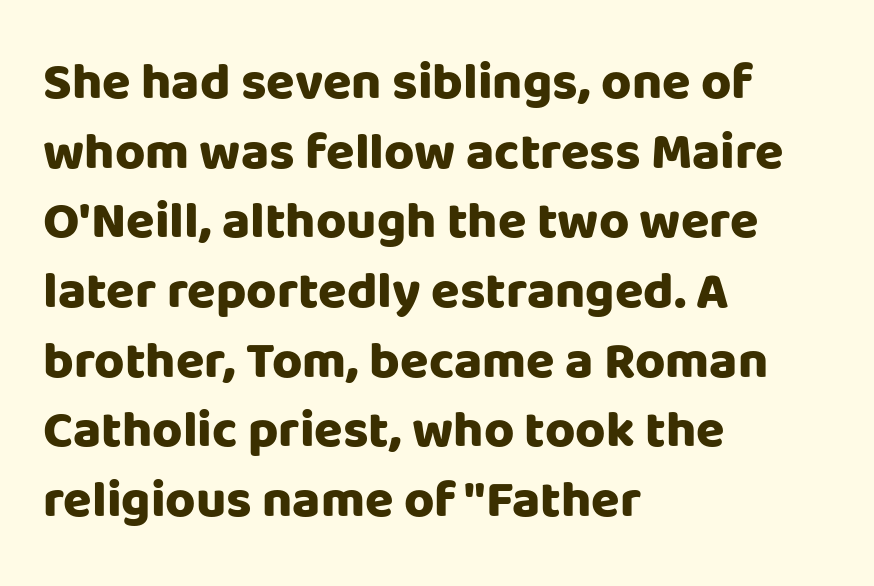
{"serif": "no", "italic": "no", "bold": "yes", "weight": "heavy", "width": "normal", "stroke_contrast": "low", "x_height": "large", "monospaced": "no", "underline": "no", "align": "left", "line_spacing": "normal", "line_spacing_ratio": 1.34, "letter_spacing": "normal", "letter_spacing_em": 0.0, "glyph_px": 52}
